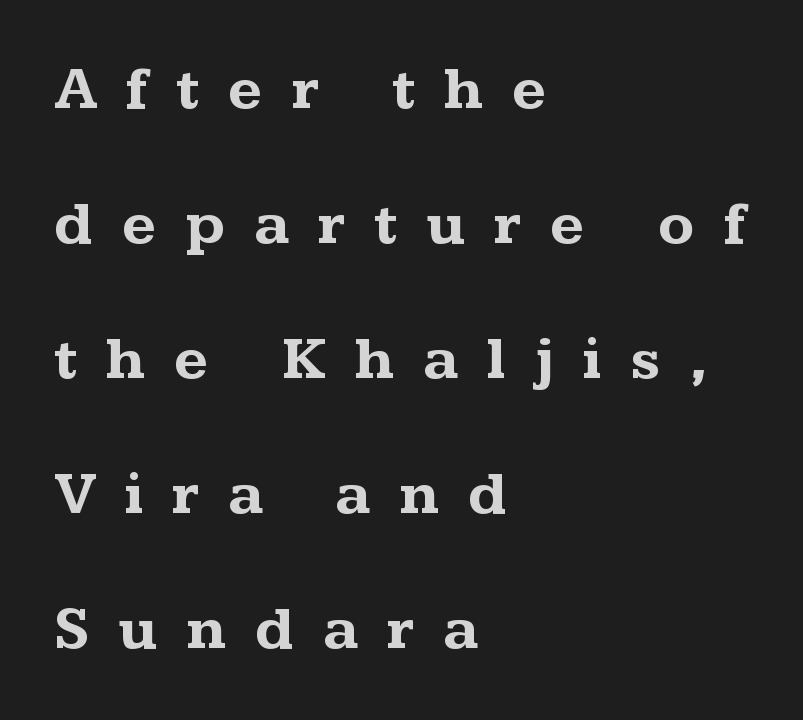
Q: Is the text bold? A: Yes.
Q: Is the text italic (slanted)? A: No, it is upright.
Q: Is the typeface a serif or a sans-serif typeface? A: Serif.
Q: Is the text underlined? A: No.
Q: How is the paragraph aligned? A: Left-aligned.
Q: Is the spacing between letters normal or unusually wide? A: Unusually wide.
Q: Is the spacing between lines tight, normal or loose? A: Loose.
Q: Width (condensed, normal, or wide)? A: Wide.
Q: Stroke contrast? A: Medium.
Q: x-height? A: Medium.
Q: Monospaced? A: No.
